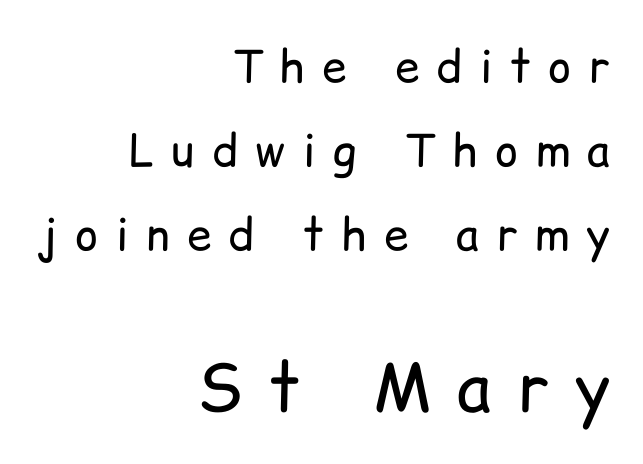
{"serif": "no", "italic": "no", "bold": "no", "weight": "regular", "width": "normal", "stroke_contrast": "low", "x_height": "medium", "monospaced": "no", "underline": "no", "align": "right", "line_spacing": "loose", "line_spacing_ratio": 1.91, "letter_spacing": "wide", "letter_spacing_em": 0.4, "larger_block": "second", "size_ratio": 1.5, "glyph_px": 66}
